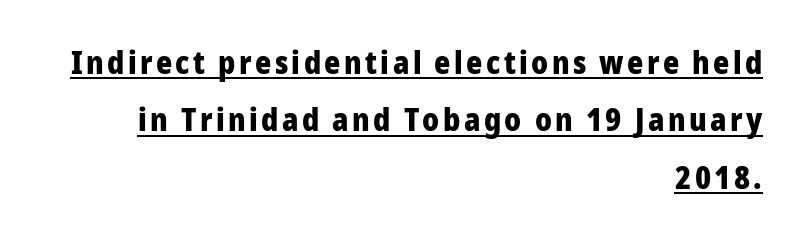
The image shows 31 px heavy sans-serif type, upright; set right-aligned, line spacing 1.85x, underlined; low stroke contrast and a medium x-height.
